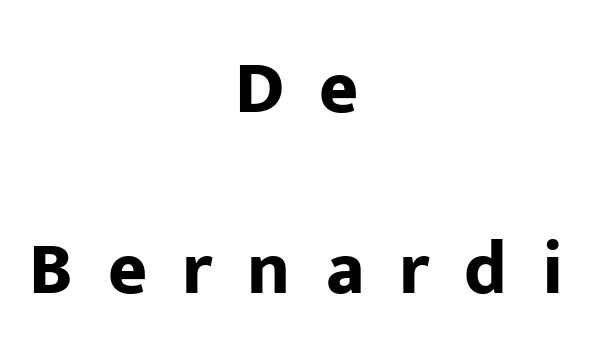
The image shows 75 px bold sans-serif type, upright; set centered, loose line spacing (2.41x), unusually wide letter spacing (+0.47 em), not underlined; low stroke contrast and a medium x-height.
